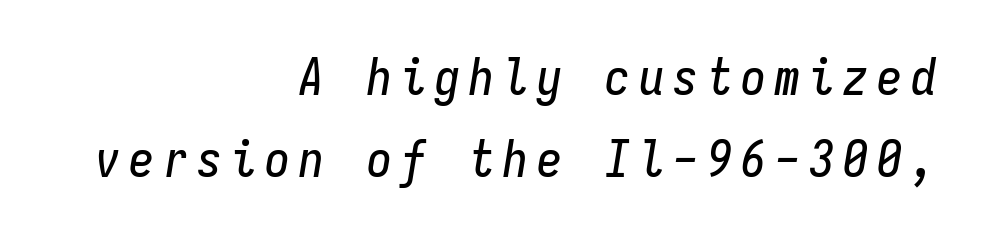
Compared with typical paragraphs, the rows here are spaced about the same. In terms of posture, this sample is oblique. Line ends are locked; line starts wander. Just letters on the line, the space beneath them empty. Note the uniform advance width — an 'i' takes as much space as an 'm'.
